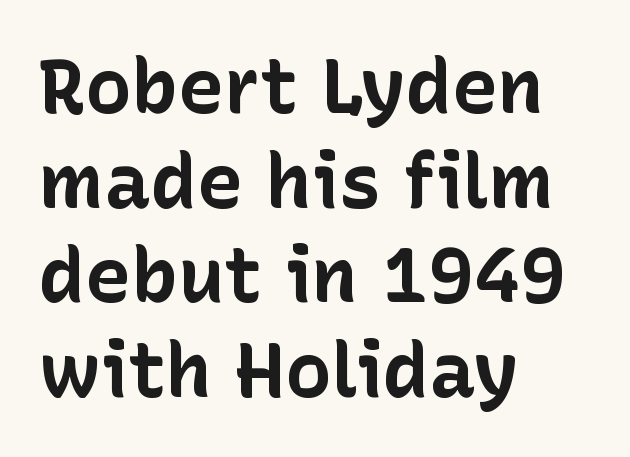
{"serif": "no", "italic": "no", "bold": "yes", "weight": "bold", "width": "normal", "stroke_contrast": "low", "x_height": "medium", "monospaced": "no", "underline": "no", "align": "left", "line_spacing_ratio": 1.23, "letter_spacing": "normal", "letter_spacing_em": 0.0, "glyph_px": 77}
